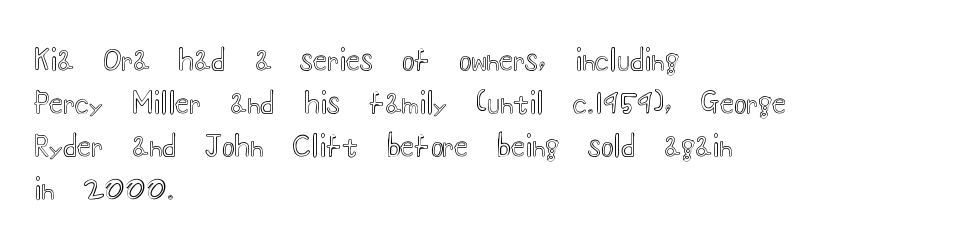
Each row of text sits above clean, open space. Here the designer chose a conventional face with non-uniform glyph widths. These lines sit exactly where default settings would place them. The paragraph shown leans on its left margin. A typesetter would mark this as roman, not italic.
